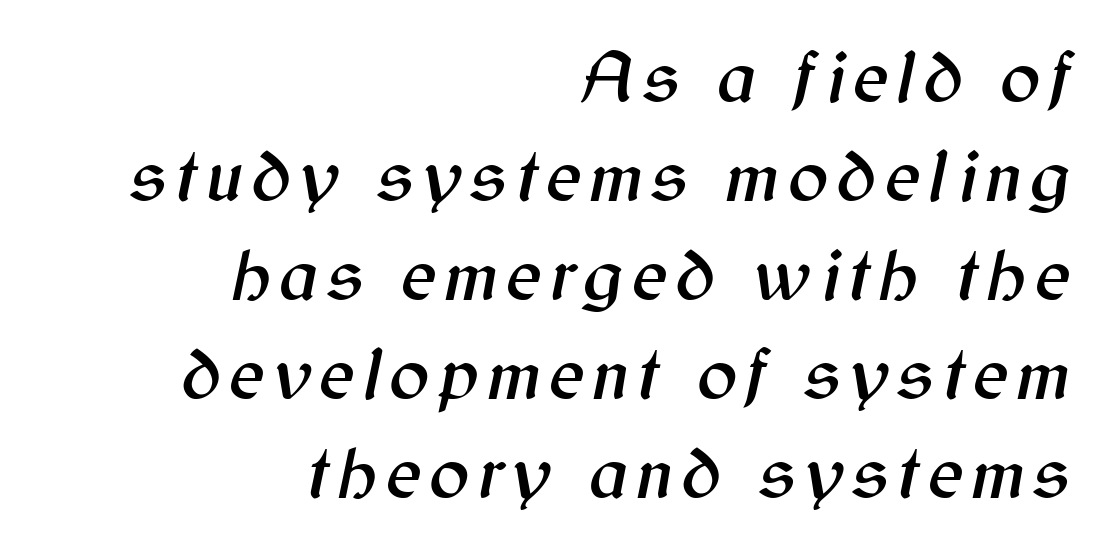
Q: Is the text italic (slanted)? A: Yes, it leans right by about 12 degrees.
Q: Is the text underlined? A: No.
Q: How is the paragraph aligned? A: Right-aligned.
Q: Is the spacing between lines tight, normal or loose? A: Normal.
Q: Width (condensed, normal, or wide)? A: Normal.
Q: Stroke contrast? A: Medium.
Q: x-height? A: Medium.
Q: Monospaced? A: No.
